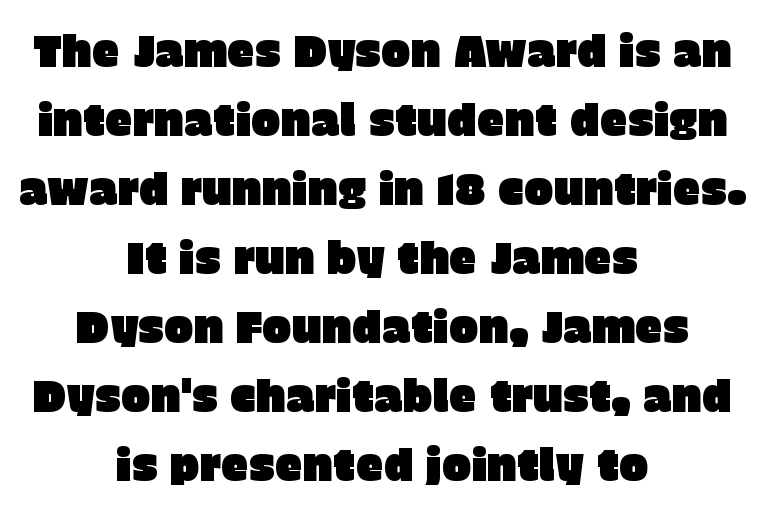
Q: Is the text italic (slanted)? A: No, it is upright.
Q: Is the typeface a serif or a sans-serif typeface? A: Sans-serif.
Q: Is the text underlined? A: No.
Q: How is the paragraph aligned? A: Centered.
Q: Is the spacing between letters normal or unusually wide? A: Normal.
Q: Is the spacing between lines tight, normal or loose? A: Normal.
Q: Width (condensed, normal, or wide)? A: Normal.
Q: Stroke contrast? A: Low.
Q: x-height? A: Large.
Q: Monospaced? A: No.
